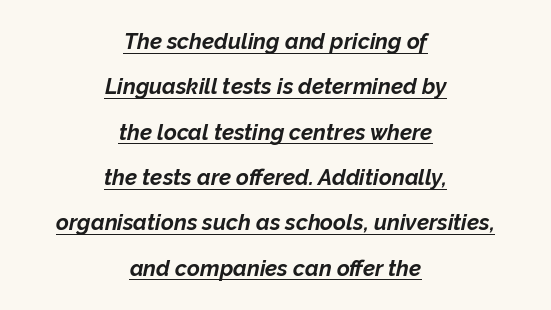
Which margin do the lines hug? Neither — every line sits in the middle. The lettering tilts uniformly, giving the passage an italic look. The passage shown stacks its lines with a broad gap. Beneath each row of characters lies a ruled line.
